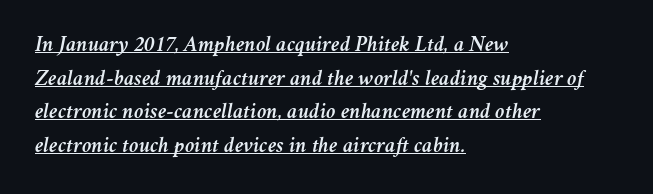
{"italic": "yes", "lean": "right", "slant_degrees": 11, "underline": "yes", "align": "left", "line_spacing": "normal", "line_spacing_ratio": 1.53, "letter_spacing": "normal", "letter_spacing_em": 0.0, "glyph_px": 22}
